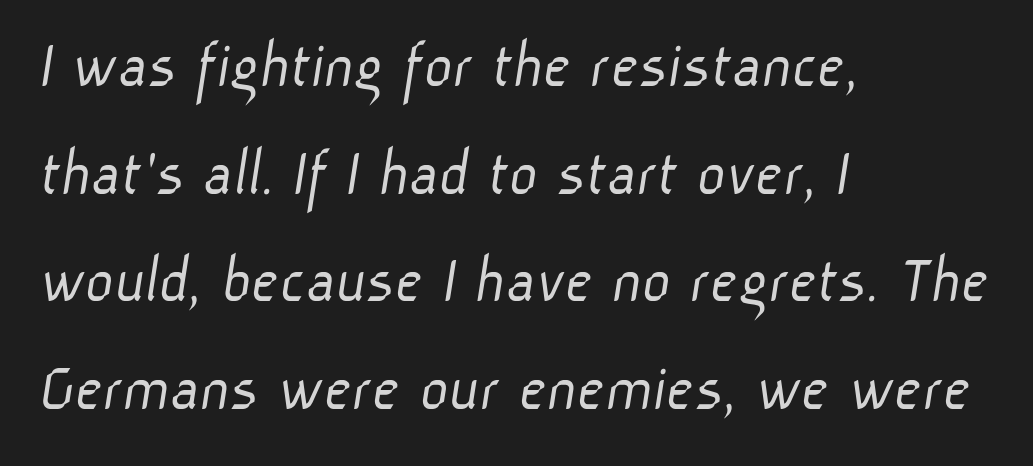
Q: Is the text bold? A: No.
Q: Is the typeface a serif or a sans-serif typeface? A: Sans-serif.
Q: Is the text underlined? A: No.
Q: How is the paragraph aligned? A: Left-aligned.
Q: Is the spacing between letters normal or unusually wide? A: Normal.
Q: Is the spacing between lines tight, normal or loose? A: Normal.
Q: Width (condensed, normal, or wide)? A: Normal.
Q: Stroke contrast? A: Low.
Q: x-height? A: Medium.
Q: Monospaced? A: No.
